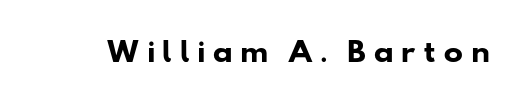
{"bold": "yes", "underline": "no", "letter_spacing": "wide", "letter_spacing_em": 0.26, "glyph_px": 26}
